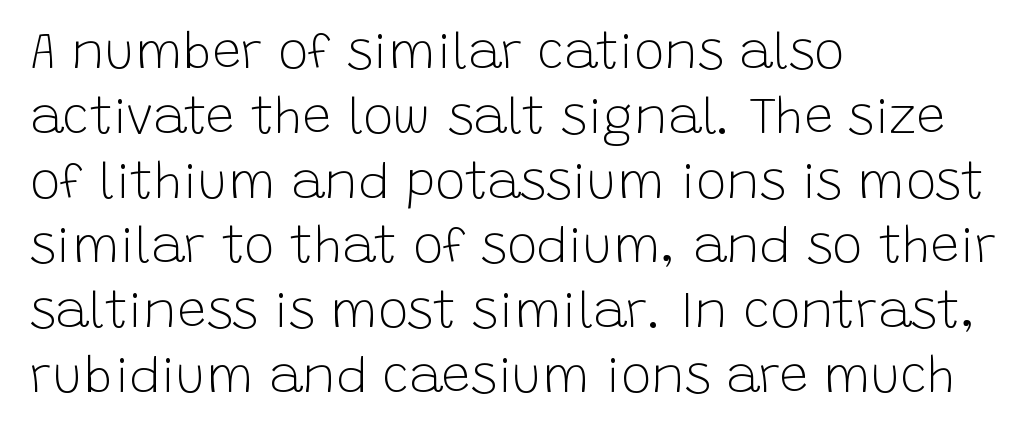
Is this a fixed-width face? No — the glyphs have proportional, varying widths. You could call the tracking neutral — neither tight nor loose. The compositor pushed each line to the left boundary. Normally led — the rows are evenly, conventionally spaced. Every character sits straight up, as roman type does. You can tell from the bare stems that sans-serif type was used.
